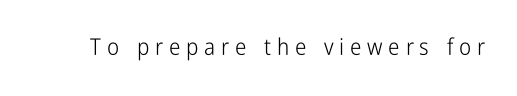
Q: Is the text bold? A: No.
Q: Is the text italic (slanted)? A: No, it is upright.
Q: Is the text underlined? A: No.
Q: Is the spacing between letters normal or unusually wide? A: Unusually wide.
